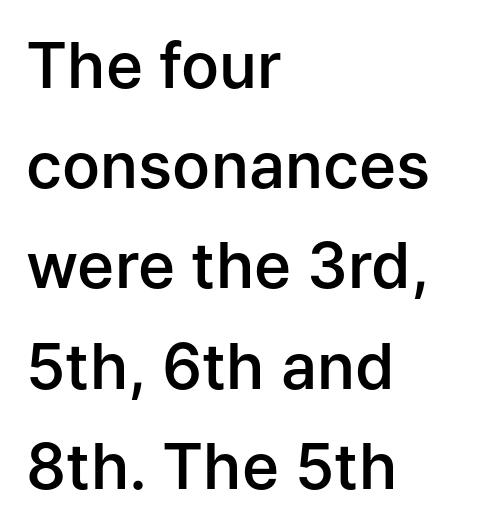
{"serif": "no", "italic": "no", "bold": "semi", "weight": "semibold", "width": "normal", "stroke_contrast": "low", "x_height": "medium", "monospaced": "no", "underline": "no", "align": "left", "line_spacing": "normal", "line_spacing_ratio": 1.59, "letter_spacing": "normal", "letter_spacing_em": 0.0, "glyph_px": 63}
